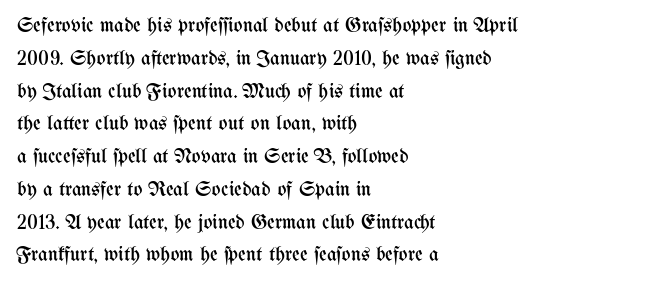
Upright lettering throughout. The rows are spaced the way most documents space them. These lines stack with their left ends in a neat column. The space beneath each line is pristine and unruled. This sample uses plain, unmodified letter spacing. Stem width sits at or under what a default text font uses.
